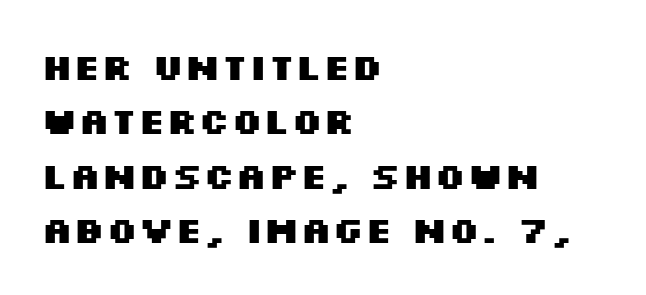
These lines are rendered in a variable-pitch font. The typesetter chose a ragged-right arrangement here. Does the leading feel generous? No, just average. This sample uses plain, unmodified letter spacing. A roman cut, with each character standing at attention.
